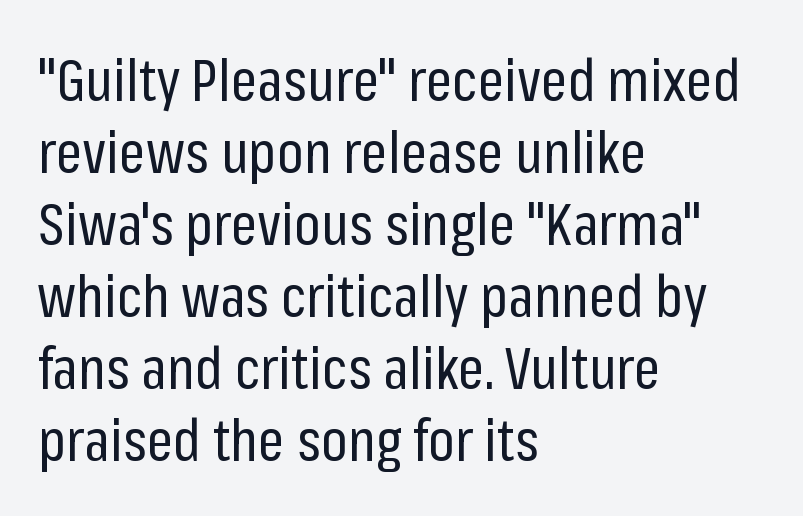
Q: Is the text bold? A: No.
Q: Is the text italic (slanted)? A: No, it is upright.
Q: Is the typeface a serif or a sans-serif typeface? A: Sans-serif.
Q: Is the text underlined? A: No.
Q: How is the paragraph aligned? A: Left-aligned.
Q: Is the spacing between letters normal or unusually wide? A: Normal.
Q: Width (condensed, normal, or wide)? A: Condensed.
Q: Stroke contrast? A: Low.
Q: x-height? A: Medium.
Q: Monospaced? A: No.
